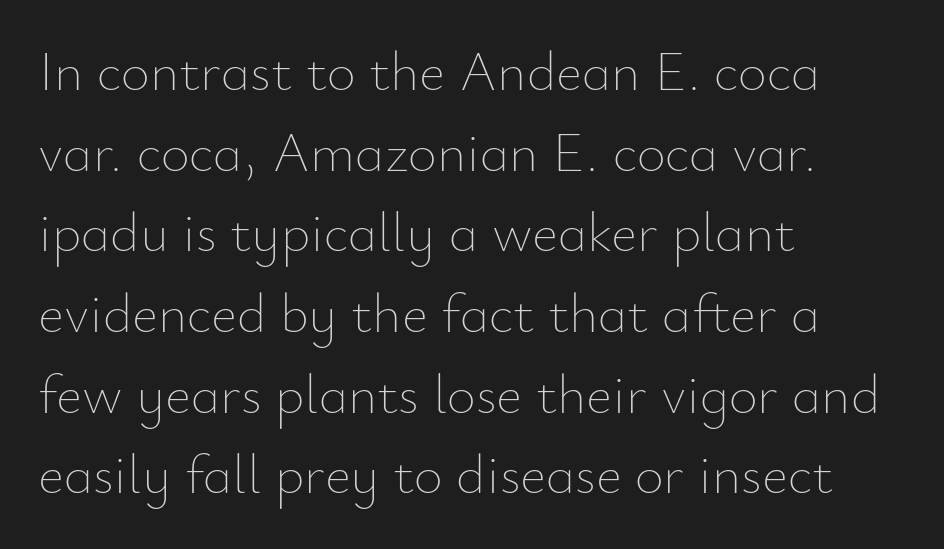
Q: Is the text bold? A: No.
Q: Is the text italic (slanted)? A: No, it is upright.
Q: Is the text underlined? A: No.
Q: How is the paragraph aligned? A: Left-aligned.
Q: Is the spacing between letters normal or unusually wide? A: Normal.
Q: Is the spacing between lines tight, normal or loose? A: Normal.
Q: Width (condensed, normal, or wide)? A: Normal.
Q: Stroke contrast? A: Low.
Q: x-height? A: Small.
Q: Monospaced? A: No.
